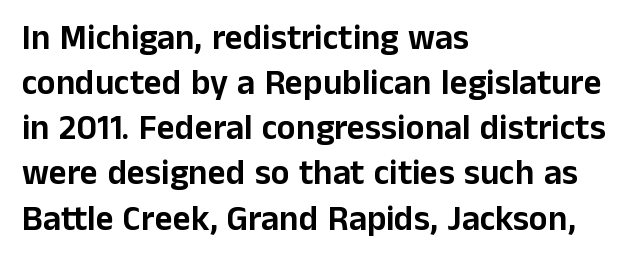
{"serif": "no", "italic": "no", "width": "normal", "stroke_contrast": "low", "x_height": "medium", "monospaced": "no", "underline": "no", "align": "left", "line_spacing": "normal", "line_spacing_ratio": 1.29, "letter_spacing": "normal", "letter_spacing_em": 0.0, "glyph_px": 35}
